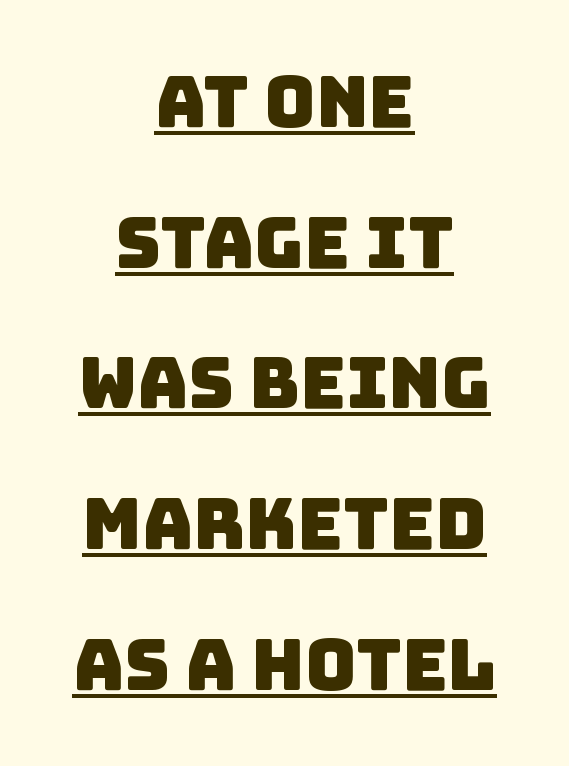
Letter spacing: default. Typeset on center — no edge is straight. The words here are underlined. Varying glyph widths throughout — classic text-font behaviour.
